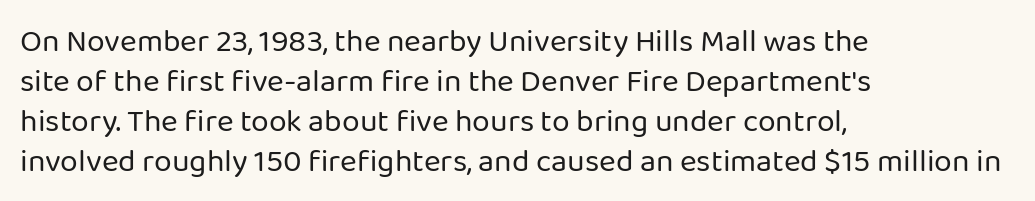
The image shows 32 px regular-weight sans-serif type, upright; set left-aligned, normal line spacing (1.25x), normal letter spacing, not underlined; low stroke contrast and a medium x-height.
